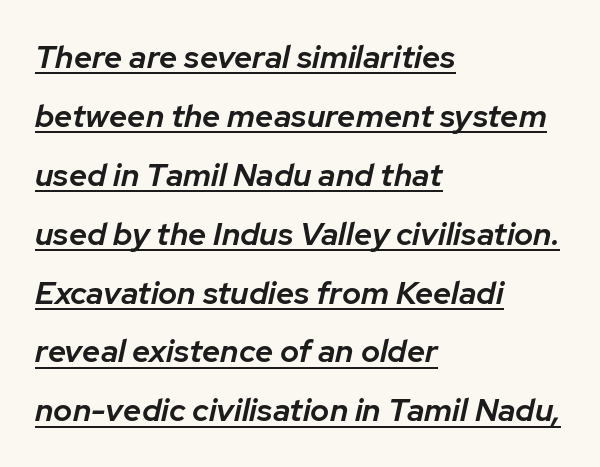
The image shows 32 px semibold type, italic (leaning right); set left-aligned, line spacing 1.84x, normal letter spacing, underlined; low stroke contrast and a medium x-height.
